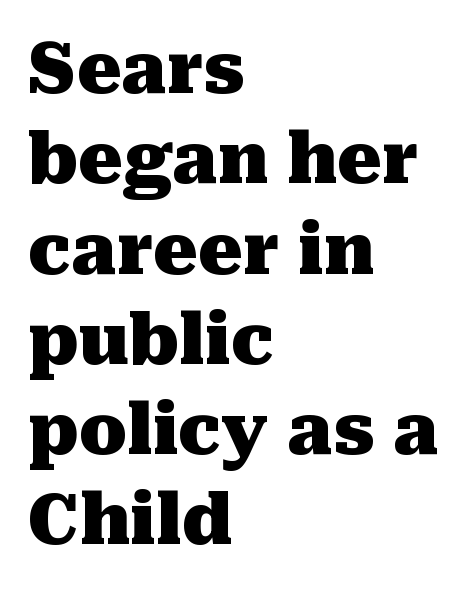
{"serif": "yes", "italic": "no", "bold": "yes", "weight": "heavy", "width": "normal", "stroke_contrast": "medium", "x_height": "medium", "monospaced": "no", "underline": "no", "align": "left", "line_spacing": "normal", "line_spacing_ratio": 1.29, "letter_spacing": "normal", "letter_spacing_em": 0.0, "glyph_px": 70}
